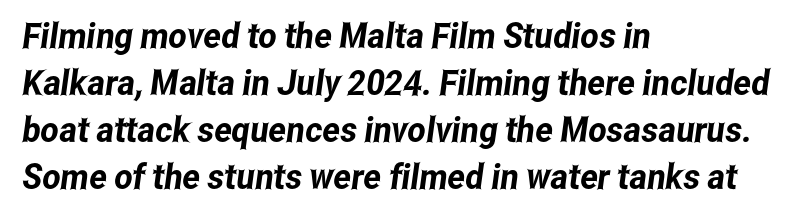
{"serif": "no", "width": "condensed", "stroke_contrast": "low", "x_height": "medium", "monospaced": "no", "underline": "no", "align": "left", "line_spacing": "normal", "line_spacing_ratio": 1.34, "letter_spacing": "normal", "letter_spacing_em": 0.0, "glyph_px": 35}
